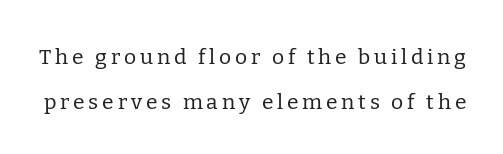
{"italic": "no", "bold": "no", "underline": "no", "line_spacing": "loose", "line_spacing_ratio": 2.12, "glyph_px": 21}
